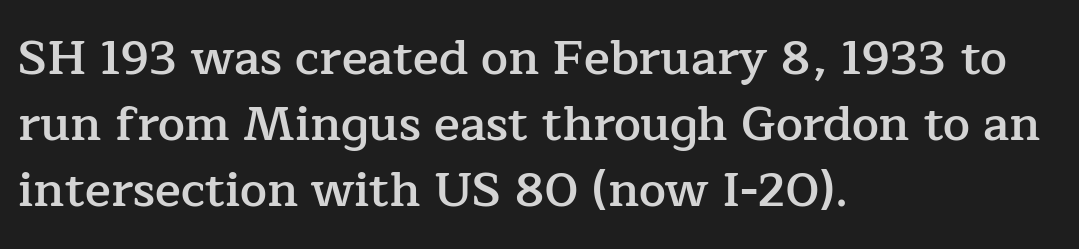
{"serif": "yes", "italic": "no", "bold": "semi", "weight": "semibold", "width": "normal", "stroke_contrast": "low", "x_height": "medium", "monospaced": "no", "underline": "no", "align": "left", "line_spacing": "normal", "line_spacing_ratio": 1.38, "letter_spacing": "normal", "letter_spacing_em": 0.0, "glyph_px": 48}
